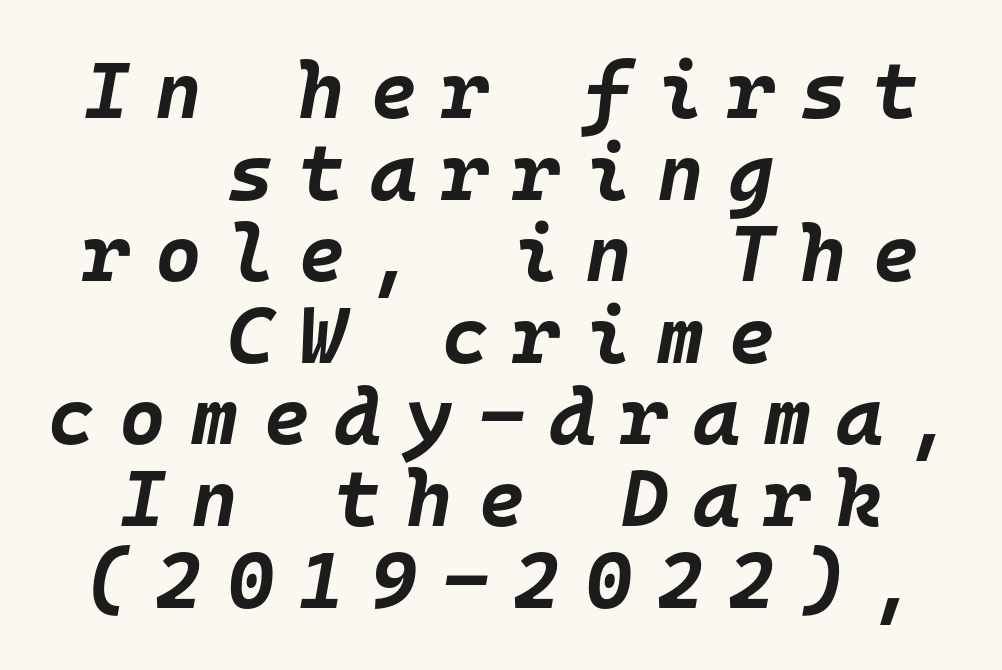
Compared with typical paragraphs, the rows here are closer together. The whole block is typeset with a tilt. Heft: maximum for text — a bold. Someone cranked the tracking dial way up on this one. These lines are rendered in a fixed-pitch font.
